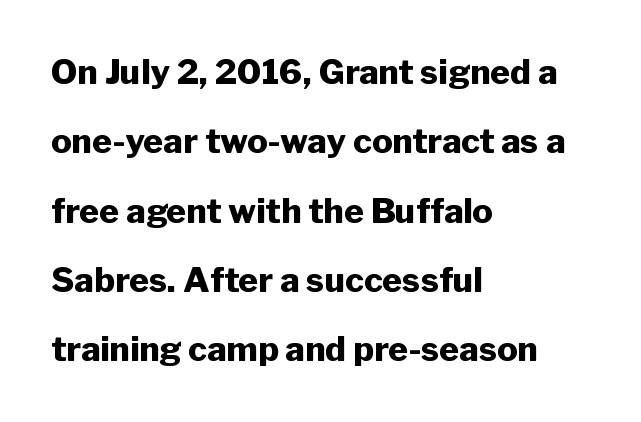
{"serif": "no", "italic": "no", "bold": "yes", "weight": "heavy", "width": "normal", "stroke_contrast": "low", "x_height": "medium", "monospaced": "no", "underline": "no", "align": "left", "line_spacing": "loose", "line_spacing_ratio": 2.04, "letter_spacing": "normal", "letter_spacing_em": 0.0, "glyph_px": 34}
